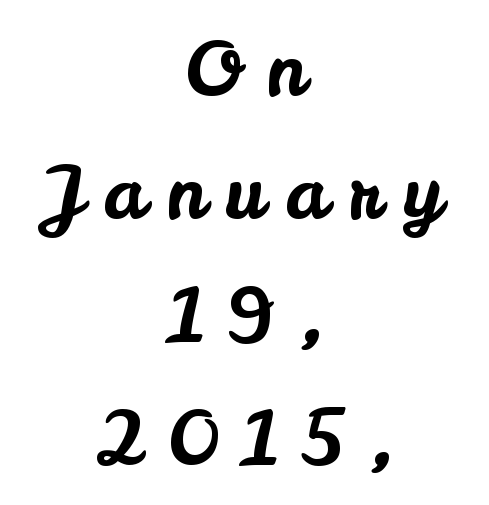
The image shows 74 px sans-serif type; set centered, normal line spacing (1.66x), unusually wide letter spacing (+0.27 em), not underlined; low stroke contrast and a small x-height.
